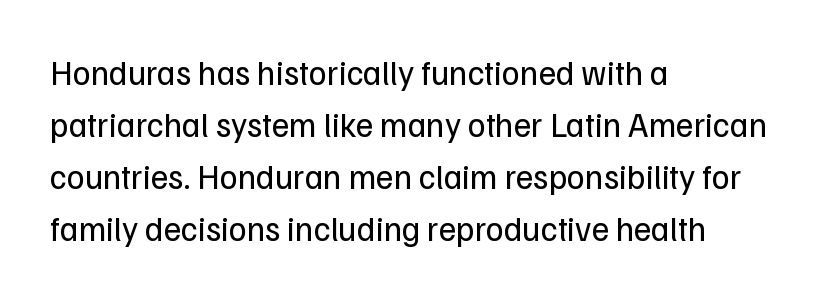
The image shows 34 px regular-weight sans-serif type, upright; set left-aligned, normal line spacing (1.53x), normal letter spacing, not underlined; low stroke contrast and a medium x-height.
